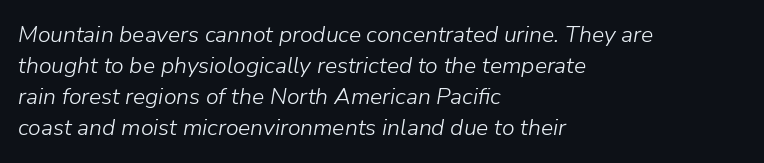
The rows are spaced the way most documents space them. Lines of text with bare space underneath. The text block is weighted toward the left margin, trailing off unevenly rightward. The passage shown leans; its letterforms are oblique. Standard letterfit; no display-style spreading of the glyphs. The strokes are not fattened; the text isn't bold.
